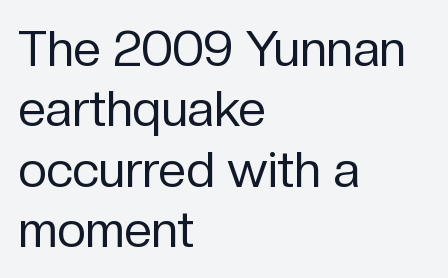
The strokes carry an ordinary text weight at most. The setting favours the left margin, as ordinary paragraphs usually do. How are the letters spaced? Ordinarily, with no added tracking. You could not count columns in this text — the font is proportionally spaced. These lines were composed using upright roman letters. Words float on clear page, feet unadorned.
